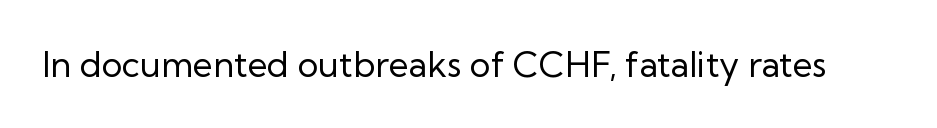
Default kerning and tracking; the words read as compact shapes. The typeface has the unassuming heft of standard copy or less. If you drew a line through each stem, it would be perfectly vertical. The rendering uses natural spacing where letterforms have individual widths.
